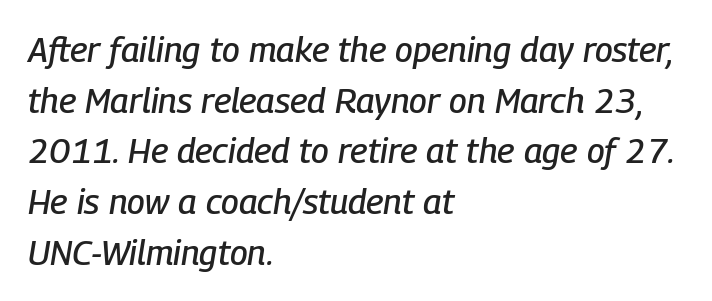
Baseline-to-baseline distance is the conventional proportion of letter height. Rule under the text: the space is simply empty. How are the letters spaced? Ordinarily, with no added tracking. The lines are quadded left.
